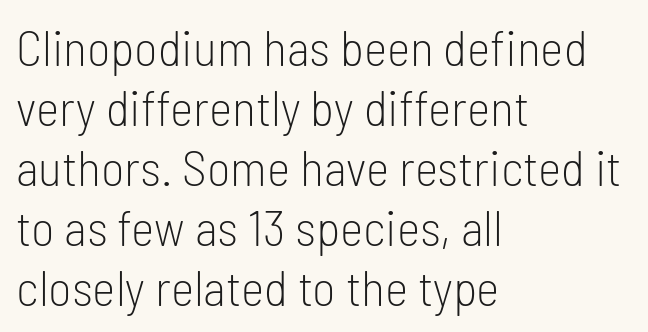
The image shows 50 px light, condensed sans-serif type, upright; set left-aligned, line spacing 1.2x, normal letter spacing, not underlined; low stroke contrast and a medium x-height.
